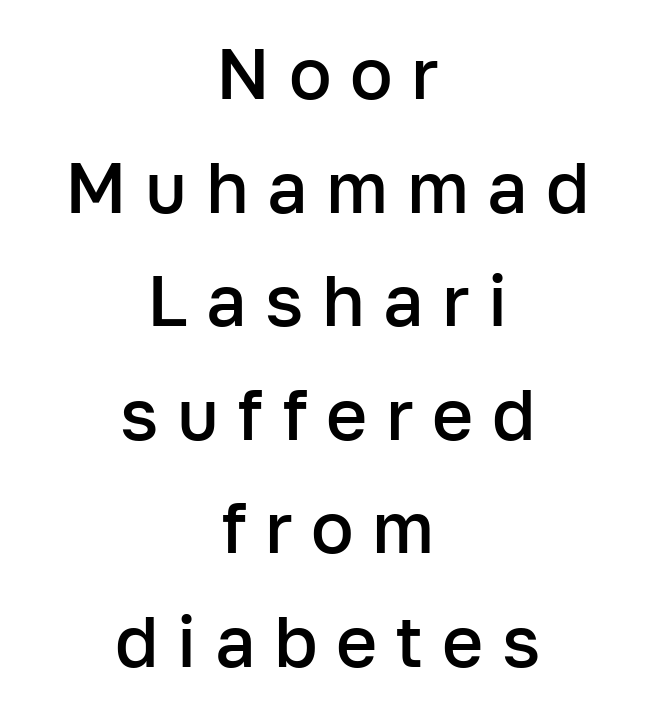
Q: Is the text bold? A: Semi-bold.
Q: Is the text italic (slanted)? A: No, it is upright.
Q: Is the typeface a serif or a sans-serif typeface? A: Sans-serif.
Q: Is the text underlined? A: No.
Q: How is the paragraph aligned? A: Centered.
Q: Is the spacing between letters normal or unusually wide? A: Unusually wide.
Q: Is the spacing between lines tight, normal or loose? A: Normal.
Q: Width (condensed, normal, or wide)? A: Normal.
Q: Stroke contrast? A: Low.
Q: x-height? A: Medium.
Q: Monospaced? A: No.
